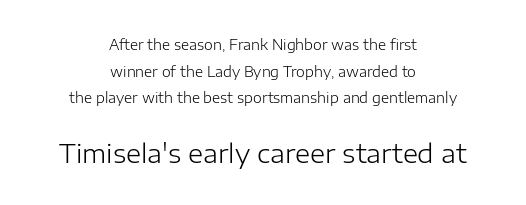
Size contrast runs from small at the top to large at the bottom. The rendering positions every line midway between the sides. Nothing unusual about the tracking: characters are spaced as the font intends. Posture: vertical.
